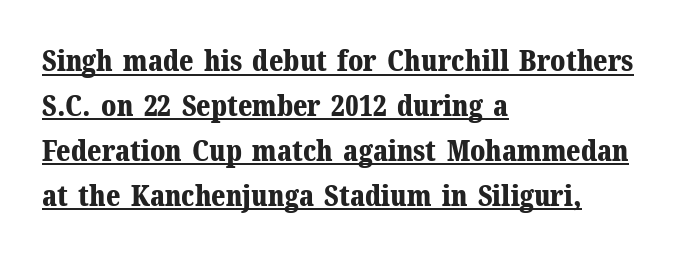
This sample carries an underscore along the baseline area. The rendering uses natural spacing where letterforms have individual widths. Inter-character spacing is left at the font's built-in metrics. Students, observe: this is what conventionally led text looks like.
